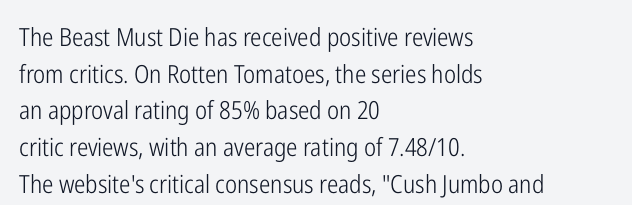
The image shows 25 px text type, upright; set left-aligned, normal line spacing (1.47x), normal letter spacing, not underlined.
